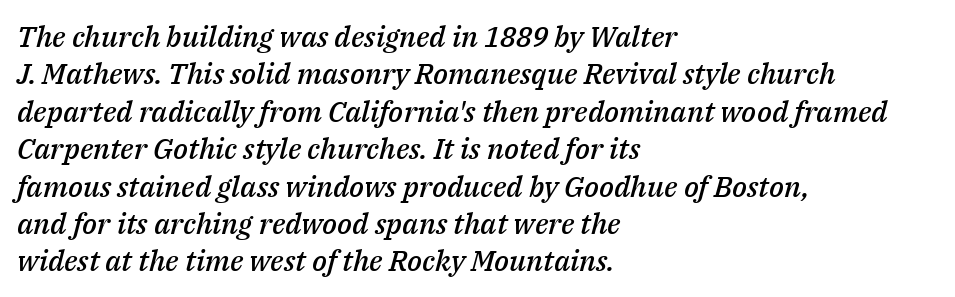
The image shows 29 px semibold type, italic (leaning right); set left-aligned, normal line spacing (1.29x), normal letter spacing, not underlined; medium stroke contrast and a medium x-height.
